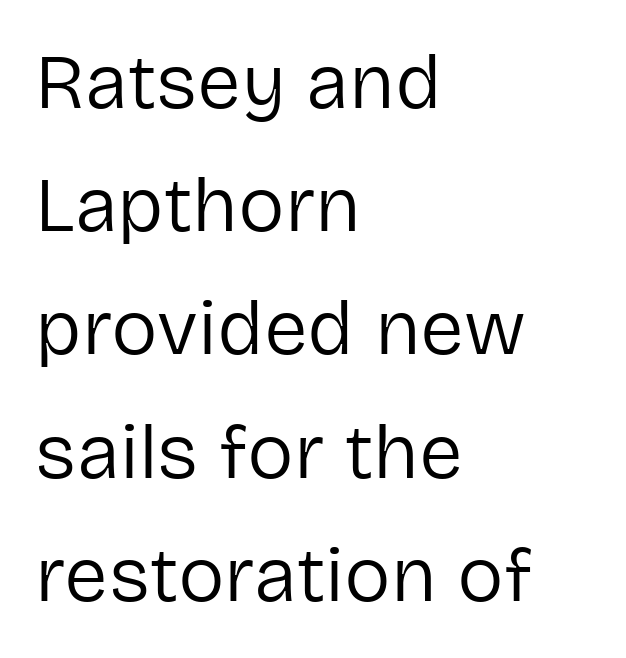
{"serif": "no", "italic": "no", "bold": "no", "weight": "regular", "width": "normal", "stroke_contrast": "low", "x_height": "medium", "monospaced": "no", "underline": "no", "align": "left", "line_spacing": "normal", "line_spacing_ratio": 1.58, "letter_spacing": "normal", "letter_spacing_em": 0.0, "glyph_px": 78}
